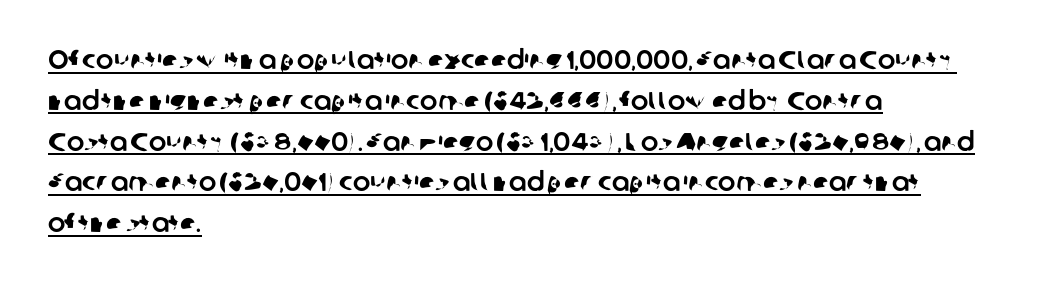
Q: Is the text underlined? A: Yes.
Q: How is the paragraph aligned? A: Left-aligned.
Q: Is the spacing between letters normal or unusually wide? A: Normal.
Q: Is the spacing between lines tight, normal or loose? A: Normal.
